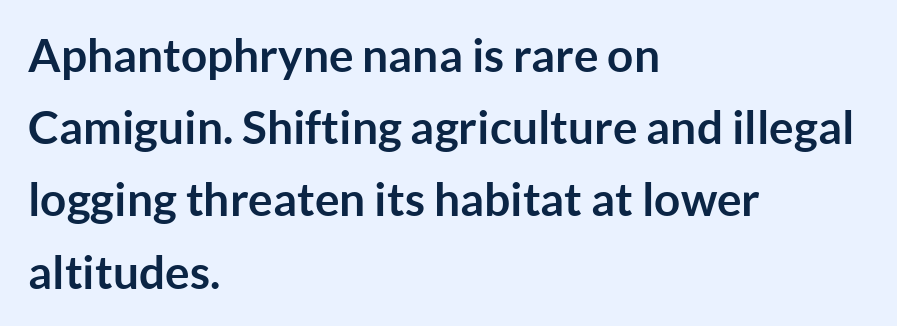
You can tell from the bare stems that sans-serif type was used. Emphasis by weight is at full strength: bold. Spacing verdict: proportional, widths tailored to each character. The gap between lines stays unmarked.
